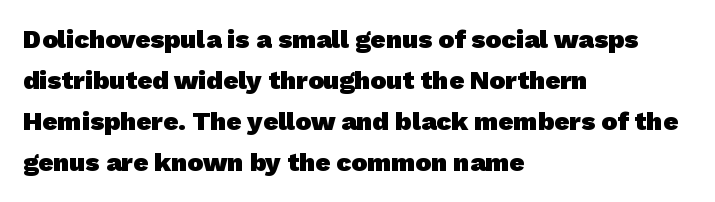
The rendering uses a moderate line-height, typical for paragraphs. The strokes are fattened all the way to bold. There is no visible air inserted between adjacent glyphs. A bare baseline throughout the passage. Line beginnings align vertically; line endings do not.
